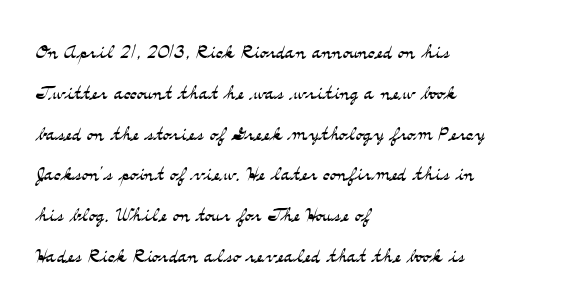
{"bold": "no", "underline": "no", "align": "left", "line_spacing": "normal", "line_spacing_ratio": 1.57, "letter_spacing": "normal", "letter_spacing_em": 0.0, "glyph_px": 26}
